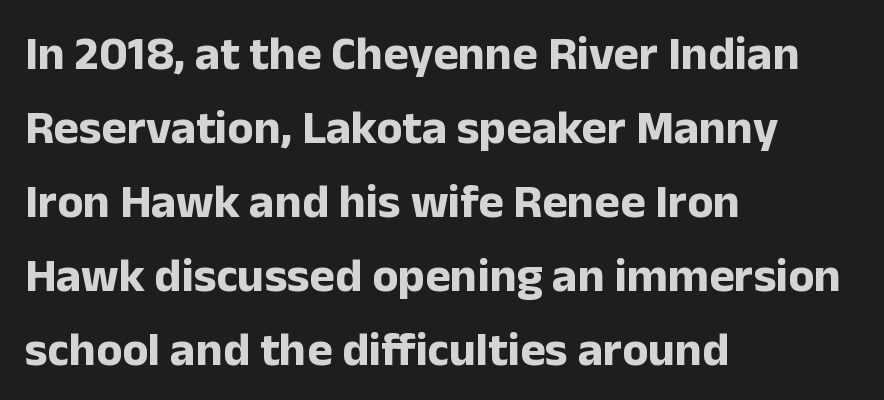
A clean baseline with only descenders dipping below it. Notice how descenders clear the ascenders below comfortably — that's standard leading. Typesetter's note: full bold, strokes at maximum text heaviness. Alignment: flush left.
